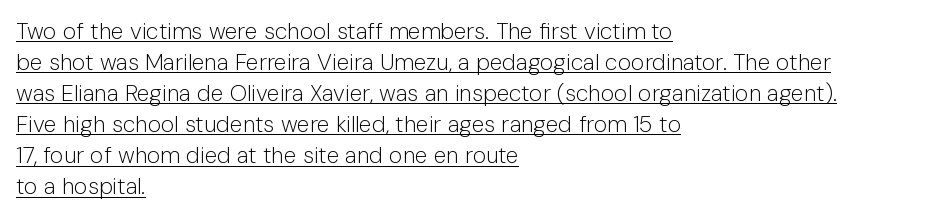
Horizontally, the lines are justified to the leading edge only. A typesetter would mark this as roman, not italic. Students, note that the glyphs here touch the page at normal intervals. This sample keeps an unexceptional amount of space between lines. Weight: regular or lighter.
